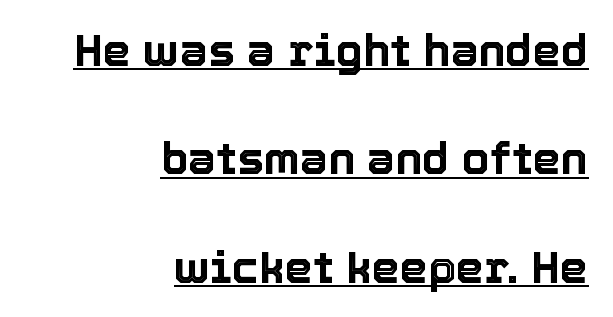
Q: Is the text italic (slanted)? A: No, it is upright.
Q: Is the text underlined? A: Yes.
Q: How is the paragraph aligned? A: Right-aligned.
Q: Is the spacing between letters normal or unusually wide? A: Normal.
Q: Is the spacing between lines tight, normal or loose? A: Loose.
Q: Width (condensed, normal, or wide)? A: Normal.
Q: x-height? A: Medium.
Q: Monospaced? A: No.
